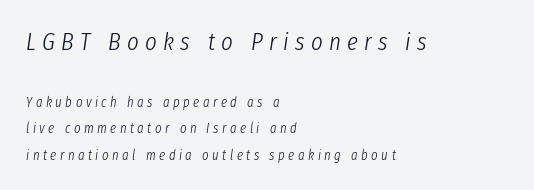
Is the stroke heavy? The answer is a plain regular-or-lighter. Looking at the ascenders, they clearly lean. The space directly below the letters is spotless. These lines stack with their left ends in a neat column.
